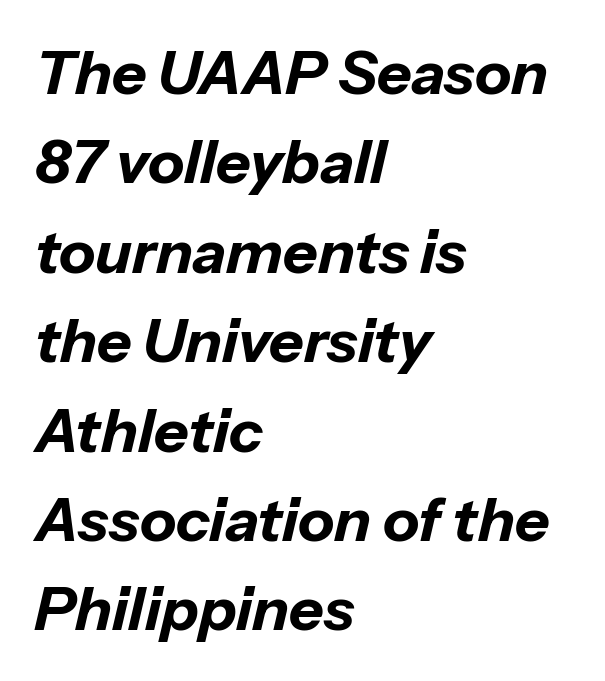
The image shows 60 px bold type, italic (leaning right); set left-aligned, normal line spacing (1.49x), normal letter spacing, not underlined; low stroke contrast and a medium x-height.
